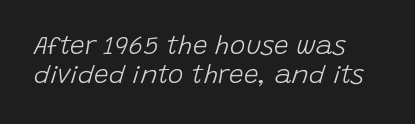
A bare baseline throughout the passage. Tall strokes in this sample are angled rather than plumb. The ragged edge is on the right, which tells us the setting is flush left. The rendering keeps characters at their native spacing. The typeface has the unassuming heft of standard copy or less. Whoever set this chose condensed vertical rhythm over breathing room.
